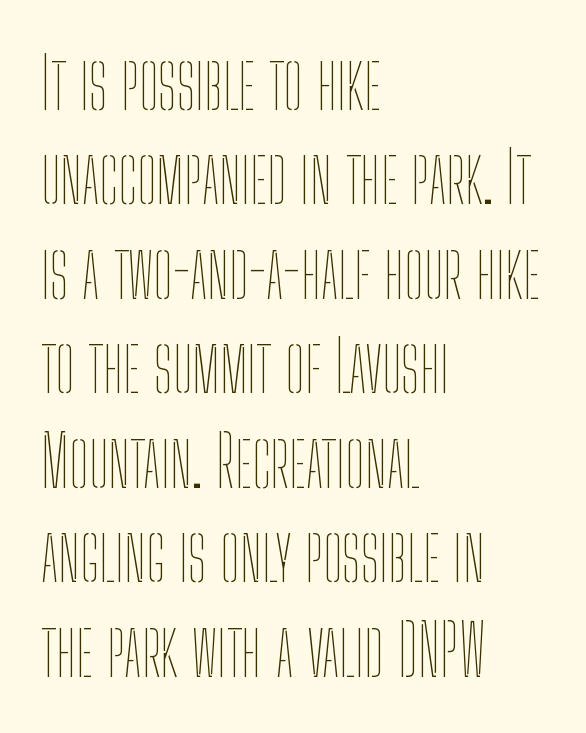
Inter-character spacing is left at the font's built-in metrics. Compared with a centered layout, this one pins lines to the left instead. Plain, unruled lines of type. Is the stroke heavy? The answer is a plain regular-or-lighter. It's the straight-up-and-down kind of type. Is this a fixed-width face? No — the glyphs have proportional, varying widths.
